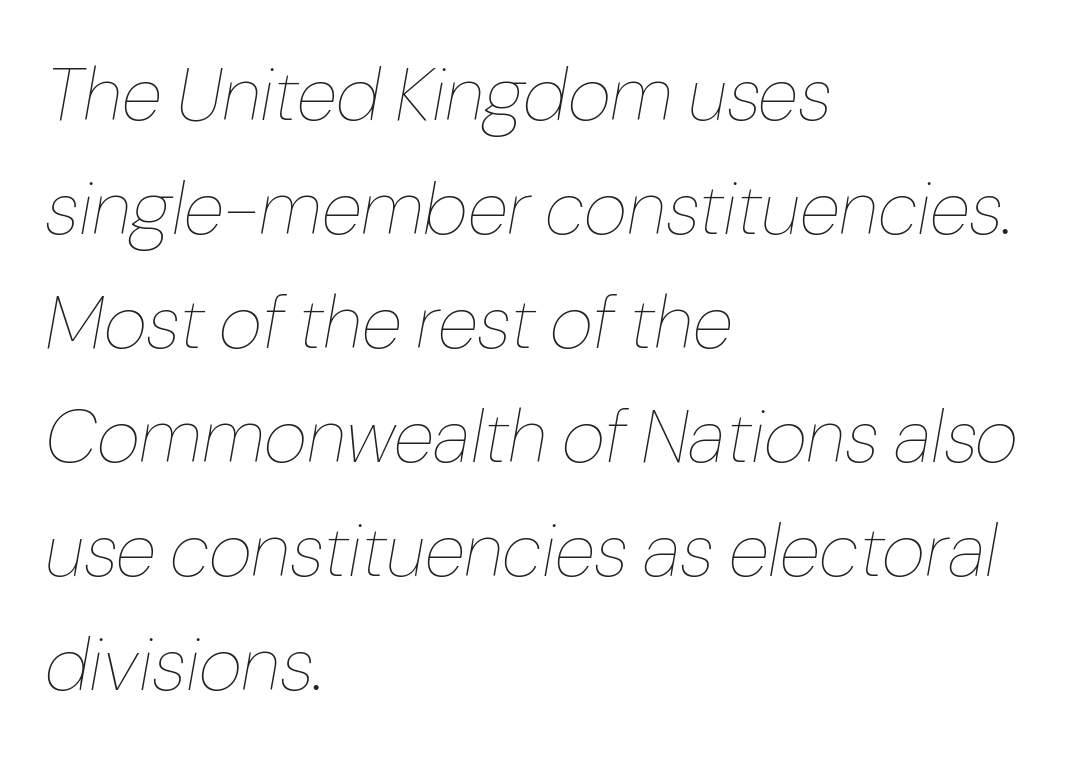
{"italic": "yes", "lean": "right", "slant_degrees": 10, "bold": "no", "weight": "thin", "width": "normal", "stroke_contrast": "low", "x_height": "medium", "monospaced": "no", "underline": "no", "align": "left", "line_spacing": "normal", "line_spacing_ratio": 1.52, "letter_spacing": "normal", "letter_spacing_em": 0.0, "glyph_px": 75}
